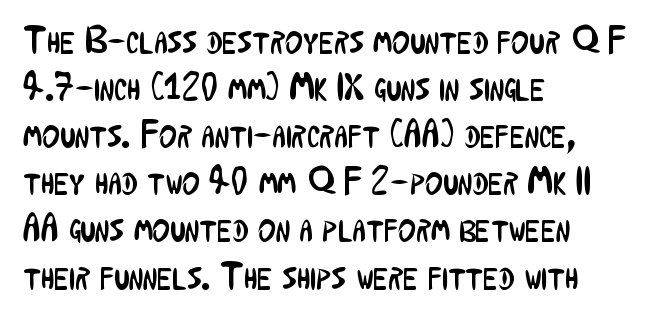
Left-aligned paragraph, ragged on the right. Every stem runs plumb, perpendicular to the baseline. Has an underline been added? It has not. Font category for this specimen: sans-serif. The font is comparable to plain body text, perhaps lighter.
